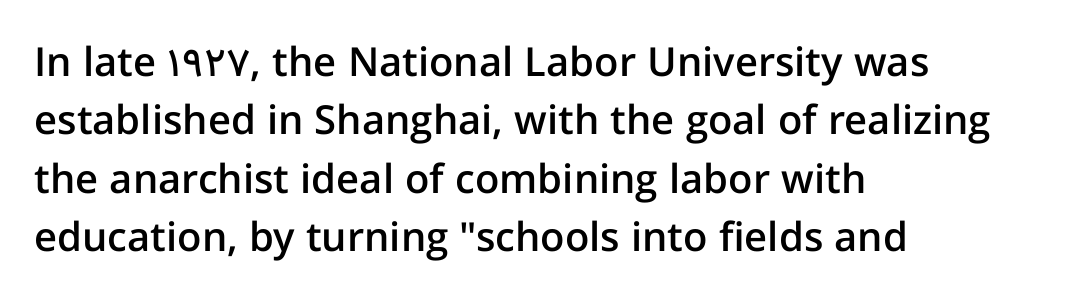
In terms of weight, the rendering is demibold, just under bold. Vertically, the passage feels balanced, rows spaced as you'd expect. No feet cap the strokes, marking this as sans-serif type. The lettering holds an erect, upright posture throughout. These lines are rendered in a variable-pitch font. Nobody touched the tracking dial on this one.
